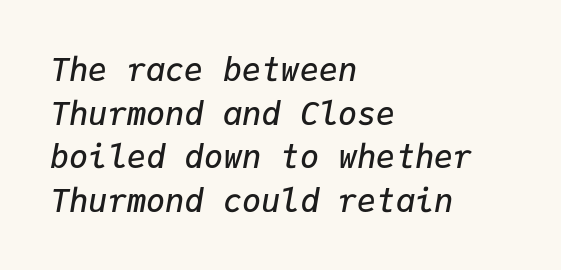
{"italic": "yes", "lean": "right", "slant_degrees": 9, "bold": "semi", "weight": "semibold", "width": "normal", "stroke_contrast": "low", "x_height": "medium", "monospaced": "yes", "underline": "no", "align": "left", "line_spacing": "normal", "line_spacing_ratio": 1.36, "letter_spacing": "normal", "letter_spacing_em": 0.0, "glyph_px": 32}
